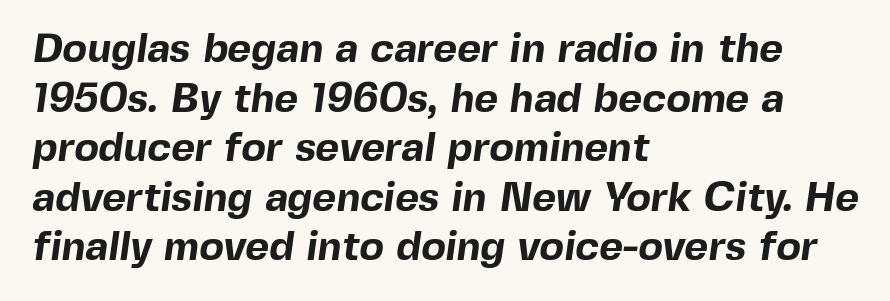
Reading down the block, your eye returns to a fixed left position each line. Grotesque or geometric, the face here clearly has no serifs. The passage shown has conventional tracking throughout. Words float on clear page, feet unadorned. Its strokes are broad and dark, the hallmark of bold type.
